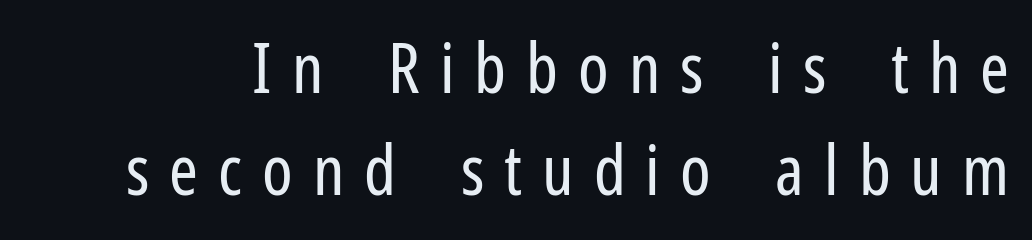
Reading down the column, the eye jumps a familiar distance to each next line. The strokes carry an ordinary text weight at most. You can tell it's not italic because the verticals are truly vertical. Is this a fixed-width face? No — the glyphs have proportional, varying widths. These lines are composed in type without serifs.
